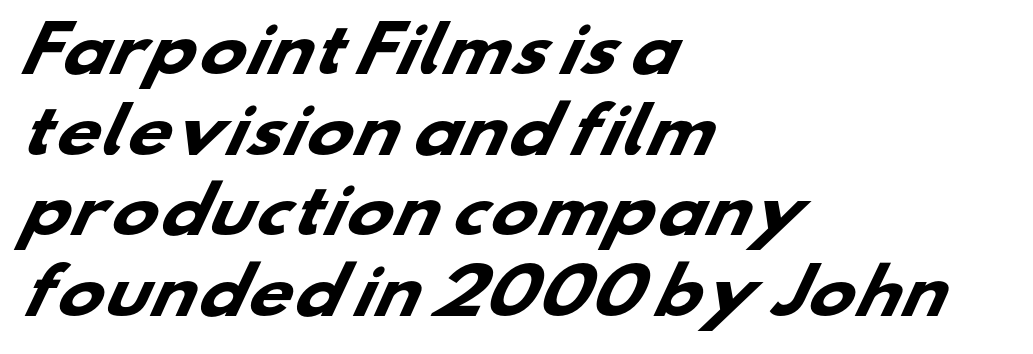
This sample uses a sans-serif face. Weight: bold. Words appear dense and cohesive because spacing is normal. Spacing verdict: proportional, widths tailored to each character. Leftover space on each line is placed entirely after the last word.
